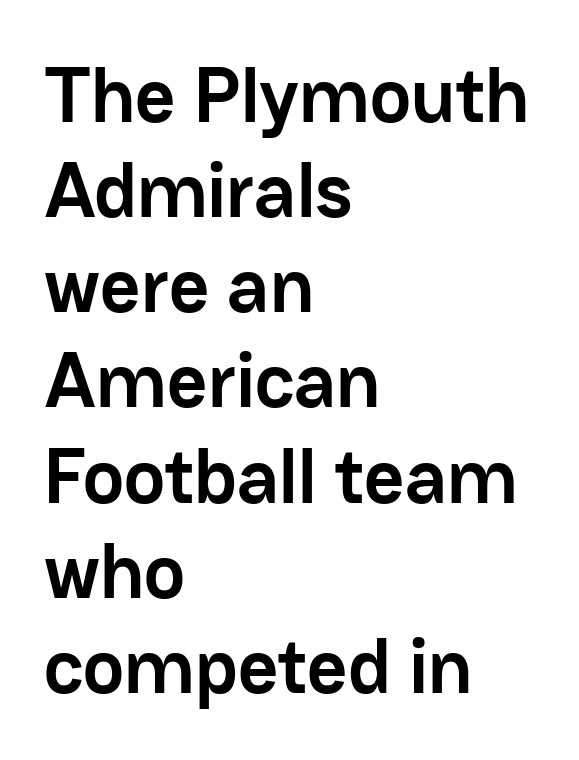
The image shows 78 px semibold sans-serif type, upright; set left-aligned, line spacing 1.22x, normal letter spacing, not underlined; low stroke contrast and a medium x-height.
